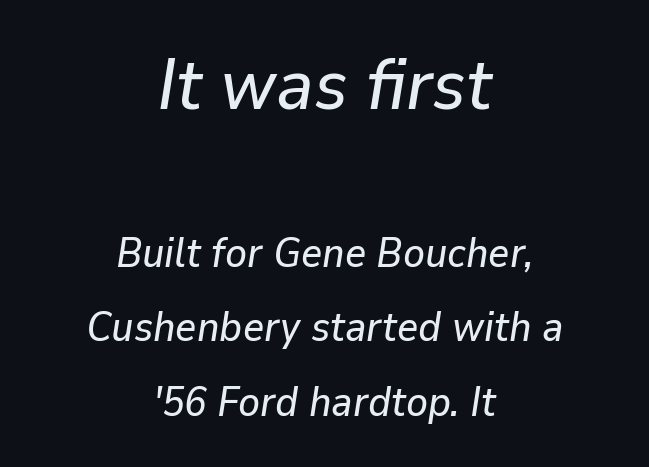
The image shows 72 px text type, italic (leaning right); set centered, line spacing 1.82x, normal letter spacing, not underlined; the first (top) block is 1.76x larger; low stroke contrast and a medium x-height.
